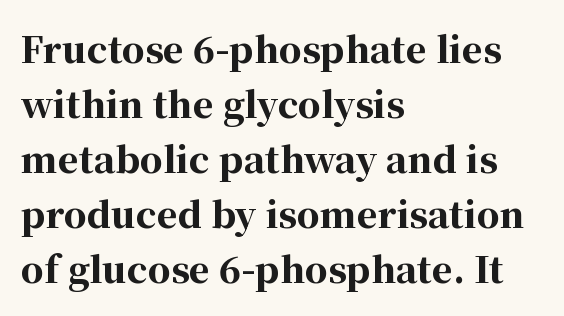
{"serif": "yes", "italic": "no", "bold": "yes", "weight": "bold", "width": "normal", "stroke_contrast": "high", "x_height": "medium", "monospaced": "no", "underline": "no", "align": "left", "line_spacing": "normal", "line_spacing_ratio": 1.53, "letter_spacing": "normal", "letter_spacing_em": 0.0, "glyph_px": 36}
